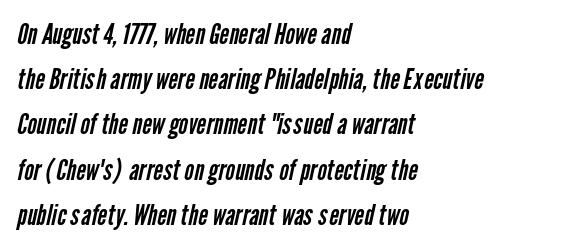
{"serif": "no", "bold": "no", "weight": "regular", "width": "condensed", "stroke_contrast": "low", "x_height": "medium", "monospaced": "no", "underline": "no", "align": "left", "line_spacing": "normal", "line_spacing_ratio": 1.56, "letter_spacing": "normal", "letter_spacing_em": 0.0, "glyph_px": 29}
